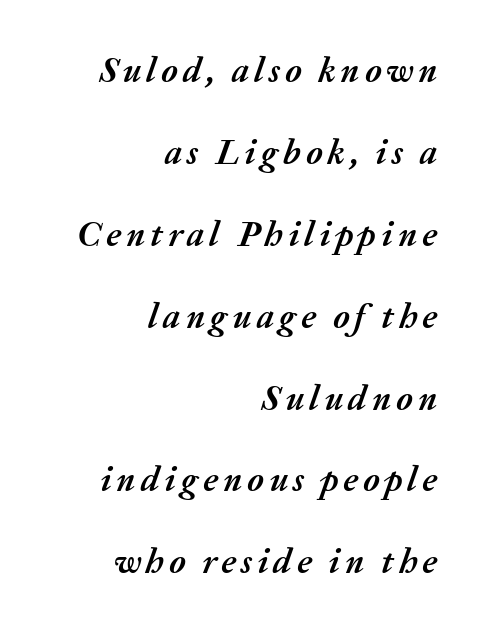
Bare-footed words on every line. Teacher's note: observe the even right margin — that is flush-right alignment. Each letter keeps its own natural width here, so spacing adapts to shape. Would a proofreader flag this as italicized? Yes. Summary of weight: heavy, a full bold. Baseline-to-baseline distance is far greater than the letter height.
